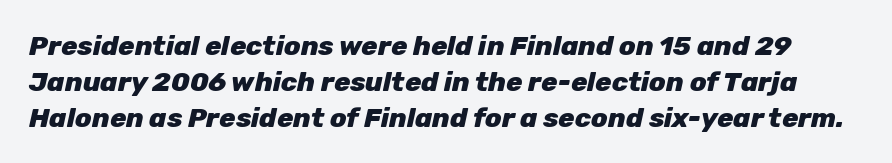
What weight is shown? A full bold with thick strokes. In terms of letterspacing, this is plain default setting. The vertical gap from one line to the next is medium. The face used here has a pronounced slope to its letters. Clear beneath every line of the passage.
